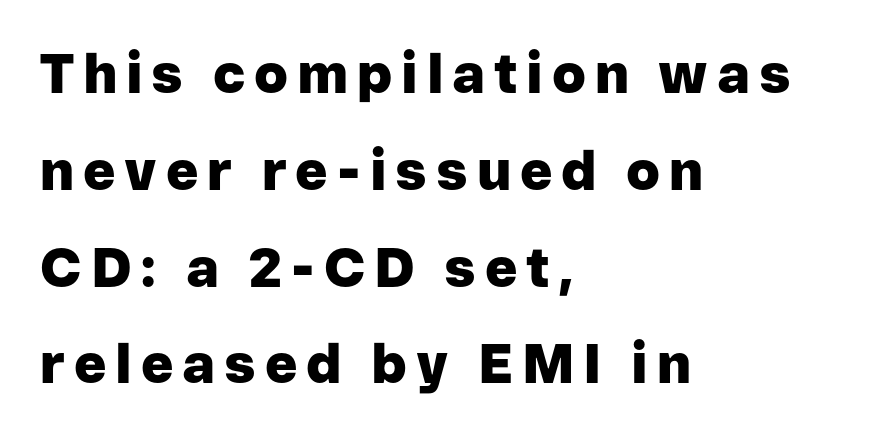
Serifs: no, the terminals of the letterforms are clean. The specimen reads as upright at a glance. Looks like regular typesetting: each glyph gets only the width it needs. Reading down the block, your eye returns to a fixed left position each line. The gap between lines stays unmarked. Students, this is bold: see how much ink each stroke carries.
